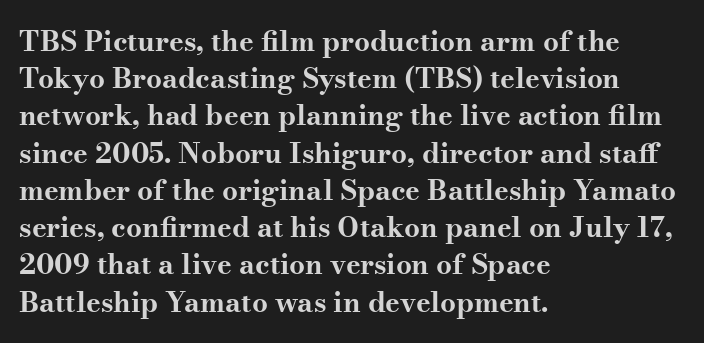
The image shows 28 px bold, wide serif type, upright; set left-aligned, normal line spacing (1.33x), normal letter spacing, not underlined; medium stroke contrast and a small x-height.
